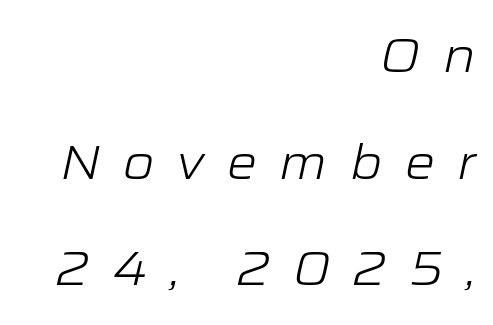
The image shows 48 px light, wide type, italic (leaning right); set right-aligned, loose line spacing (2.22x), unusually wide letter spacing (+0.46 em), not underlined; low stroke contrast and a medium x-height.
